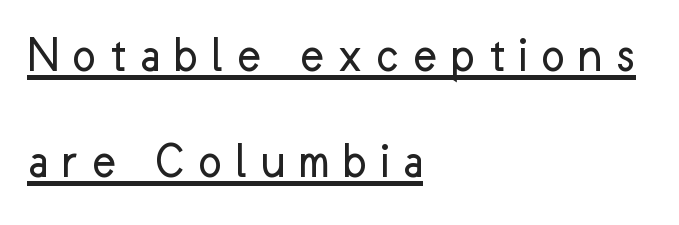
Notice how the passage keeps a crisp vertical edge on the left only. The horizontal fit of the characters is loose and conspicuously gappy. Leading is clearly above the norm, producing a sparse column. The typesetting does not lean heavy: it is not bold. The rendered words wear a rule along their underside.
